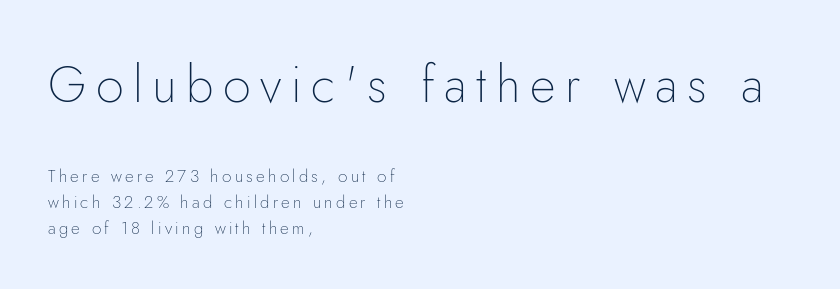
The characters are drawn with everyday or finer stroke widths. You can tell from the bare stems that sans-serif type was used. If you drew a line through each stem, it would be perfectly vertical. A typesetter would call this leading conventional body-copy spacing. Bare-footed words on every line.
